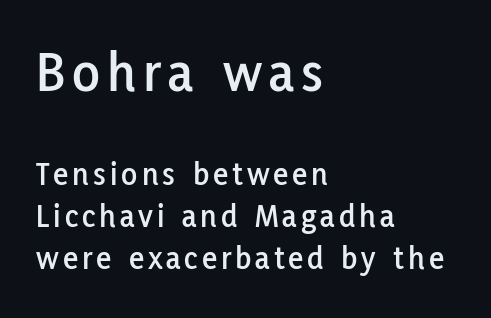
Q: Is the text italic (slanted)? A: No, it is upright.
Q: Is the typeface a serif or a sans-serif typeface? A: Sans-serif.
Q: Is the text underlined? A: No.
Q: How is the paragraph aligned? A: Left-aligned.
Q: Is the spacing between lines tight, normal or loose? A: Normal.
Q: Which block of text is set in a larger size, the first (top) or the second (bottom)? A: The first (top) one.
Q: Width (condensed, normal, or wide)? A: Normal.
Q: Stroke contrast? A: Low.
Q: x-height? A: Medium.
Q: Monospaced? A: No.
